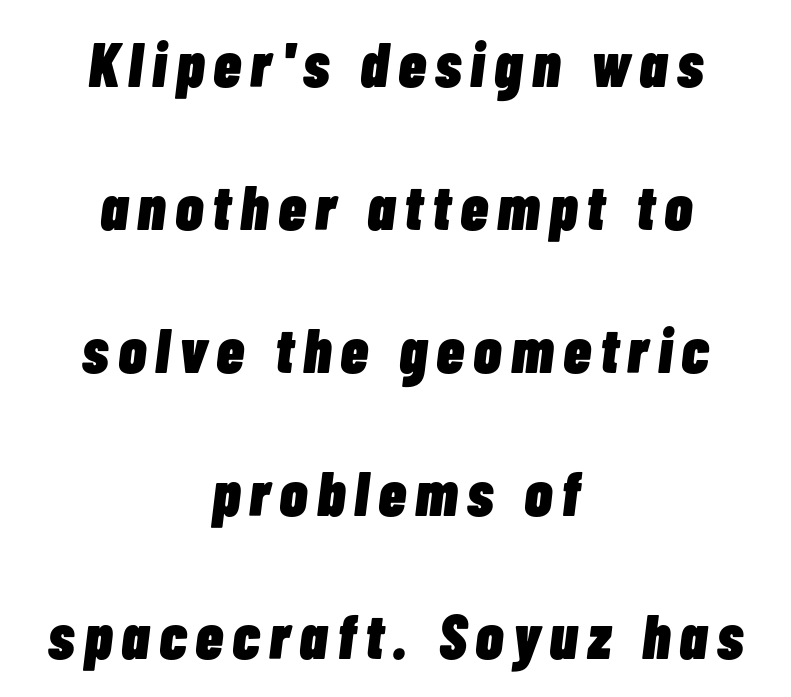
{"italic": "yes", "lean": "right", "slant_degrees": 7, "bold": "yes", "weight": "heavy", "width": "condensed", "stroke_contrast": "low", "x_height": "medium", "monospaced": "no", "underline": "no", "align": "center", "line_spacing": "loose", "line_spacing_ratio": 2.27, "glyph_px": 63}
